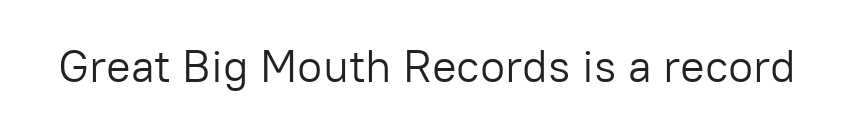
{"serif": "no", "italic": "no", "bold": "no", "weight": "light", "width": "normal", "stroke_contrast": "low", "x_height": "medium", "monospaced": "no", "underline": "no", "letter_spacing": "normal", "letter_spacing_em": 0.0, "glyph_px": 46}
